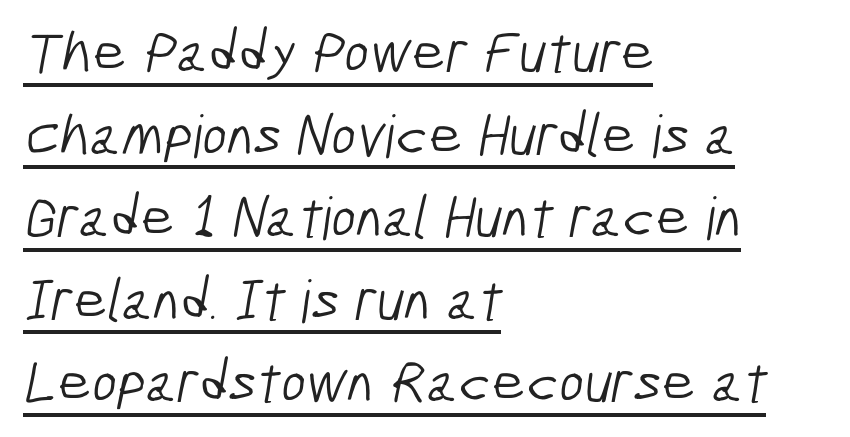
Q: Is the text bold? A: No.
Q: Is the typeface a serif or a sans-serif typeface? A: Sans-serif.
Q: Is the text underlined? A: Yes.
Q: How is the paragraph aligned? A: Left-aligned.
Q: Is the spacing between letters normal or unusually wide? A: Normal.
Q: Is the spacing between lines tight, normal or loose? A: Normal.
Q: Width (condensed, normal, or wide)? A: Condensed.
Q: Stroke contrast? A: Low.
Q: x-height? A: Medium.
Q: Monospaced? A: No.
